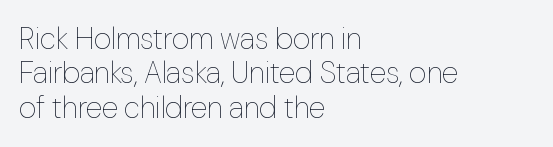
{"italic": "no", "bold": "no", "weight": "thin", "width": "normal", "stroke_contrast": "low", "x_height": "medium", "monospaced": "no", "underline": "no", "align": "left", "line_spacing": "tight", "line_spacing_ratio": 1.15, "letter_spacing": "normal", "letter_spacing_em": 0.0, "glyph_px": 30}
